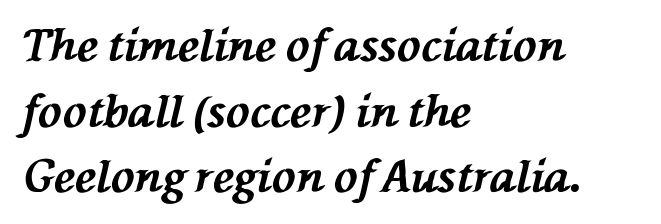
These lines are rendered in a variable-pitch font. The whole block is typeset with a tilt. Does the copy run flush right? No — it runs flush left. The font is running at its bold setting. The baseline area is clear.
